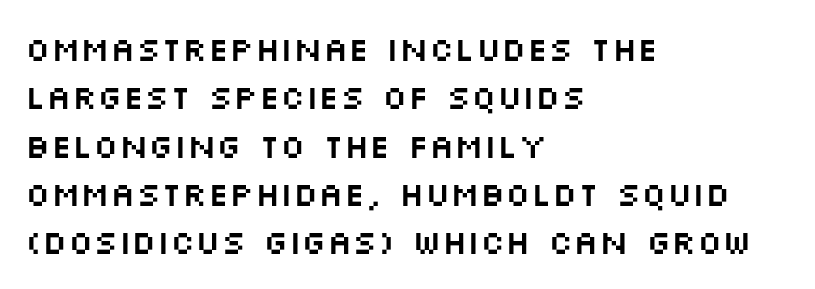
{"serif": "no", "italic": "no", "width": "wide", "stroke_contrast": "medium", "x_height": "large", "monospaced": "no", "underline": "no", "align": "left", "line_spacing": "normal", "line_spacing_ratio": 1.42, "letter_spacing": "normal", "letter_spacing_em": 0.0, "glyph_px": 34}
